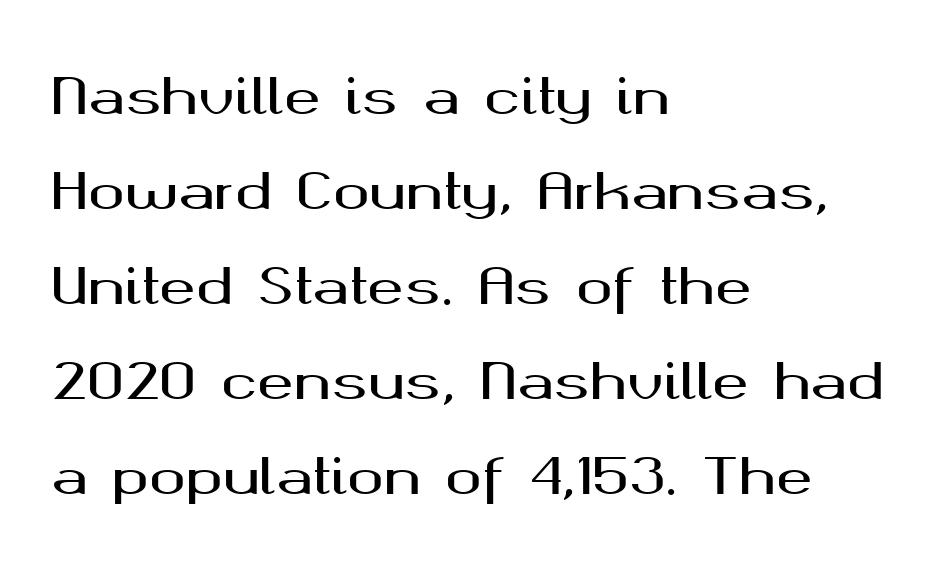
Q: Is the text italic (slanted)? A: No, it is upright.
Q: Is the typeface a serif or a sans-serif typeface? A: Sans-serif.
Q: Is the text underlined? A: No.
Q: How is the paragraph aligned? A: Left-aligned.
Q: Is the spacing between letters normal or unusually wide? A: Normal.
Q: Is the spacing between lines tight, normal or loose? A: Loose.
Q: Width (condensed, normal, or wide)? A: Wide.
Q: Stroke contrast? A: Medium.
Q: x-height? A: Medium.
Q: Monospaced? A: No.
